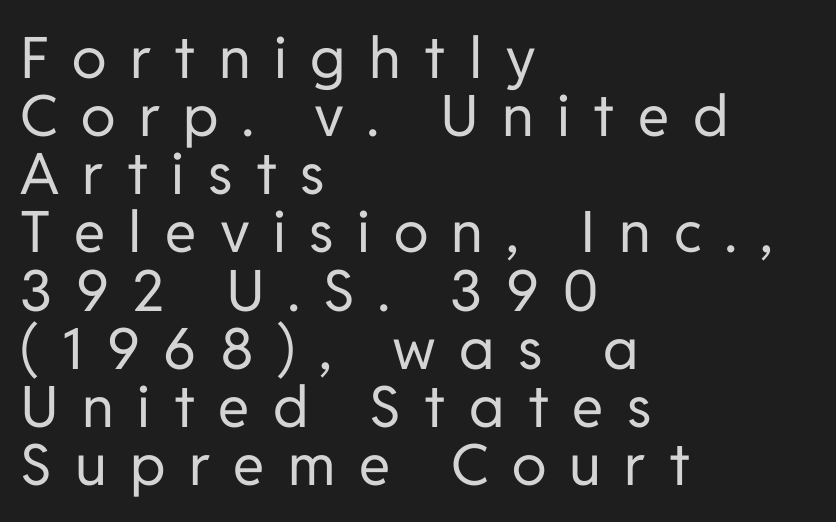
Q: Is the text bold? A: No.
Q: Is the text italic (slanted)? A: No, it is upright.
Q: Is the typeface a serif or a sans-serif typeface? A: Sans-serif.
Q: Is the text underlined? A: No.
Q: How is the paragraph aligned? A: Left-aligned.
Q: Is the spacing between letters normal or unusually wide? A: Unusually wide.
Q: Is the spacing between lines tight, normal or loose? A: Tight.
Q: Width (condensed, normal, or wide)? A: Normal.
Q: Stroke contrast? A: Low.
Q: x-height? A: Medium.
Q: Monospaced? A: No.
